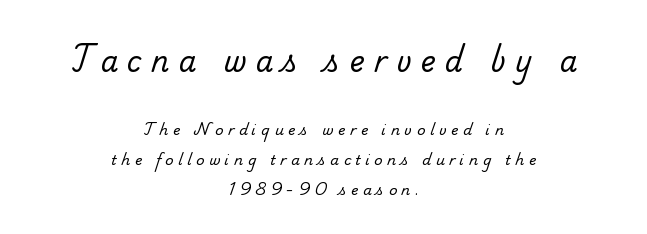
The image shows 28 px regular-weight serif type; set centered, loose line spacing (2.15x), unusually wide letter spacing (+0.33 em), not underlined; the first (top) block is 2.0x larger; low stroke contrast and a small x-height.
